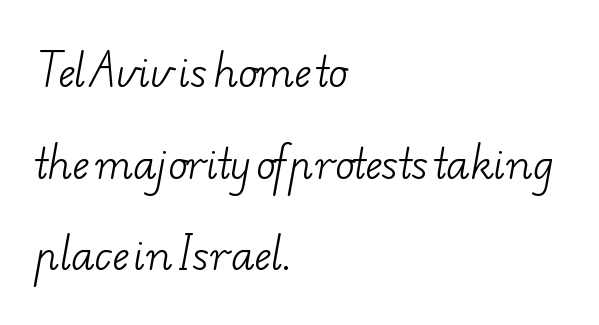
The image shows 40 px light, wide serif type; set left-aligned, loose line spacing (2.29x), normal letter spacing, not underlined; low stroke contrast and a small x-height.
